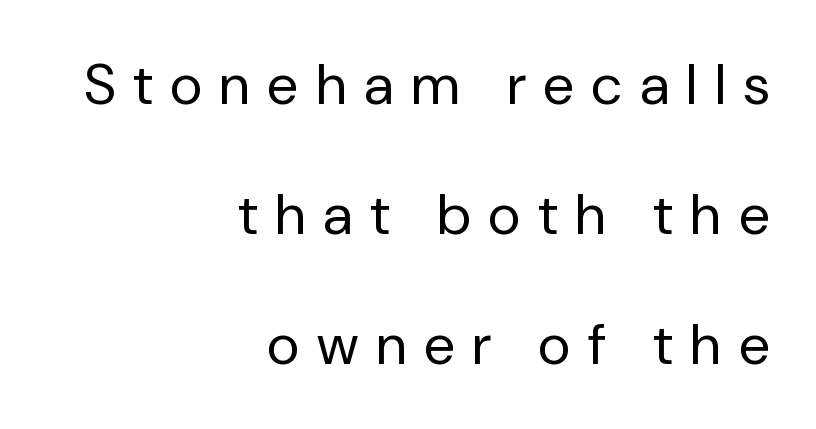
Q: Is the text bold? A: No.
Q: Is the text italic (slanted)? A: No, it is upright.
Q: Is the typeface a serif or a sans-serif typeface? A: Sans-serif.
Q: Is the text underlined? A: No.
Q: How is the paragraph aligned? A: Right-aligned.
Q: Is the spacing between letters normal or unusually wide? A: Unusually wide.
Q: Is the spacing between lines tight, normal or loose? A: Loose.
Q: Width (condensed, normal, or wide)? A: Normal.
Q: Stroke contrast? A: Low.
Q: x-height? A: Medium.
Q: Monospaced? A: No.
